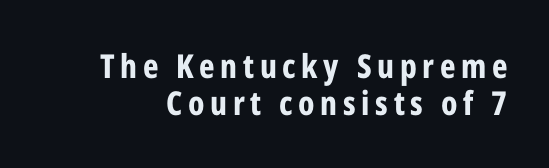
{"serif": "no", "italic": "no", "bold": "yes", "weight": "bold", "width": "condensed", "stroke_contrast": "low", "x_height": "medium", "monospaced": "no", "underline": "no", "line_spacing": "tight", "line_spacing_ratio": 1.13, "glyph_px": 33}
